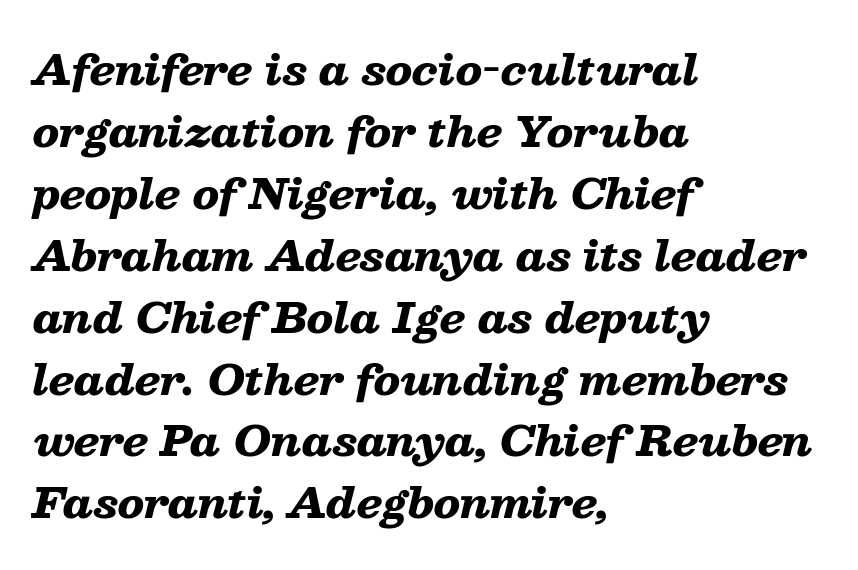
The image shows 41 px heavy, wide type, italic (leaning right); set left-aligned, normal line spacing (1.51x), normal letter spacing, not underlined; low stroke contrast and a medium x-height.
